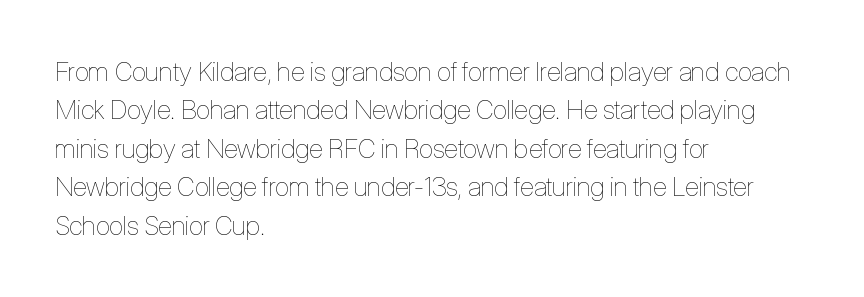
{"italic": "no", "bold": "no", "underline": "no", "align": "left", "line_spacing": "normal", "line_spacing_ratio": 1.48, "letter_spacing": "normal", "letter_spacing_em": 0.0, "glyph_px": 26}
